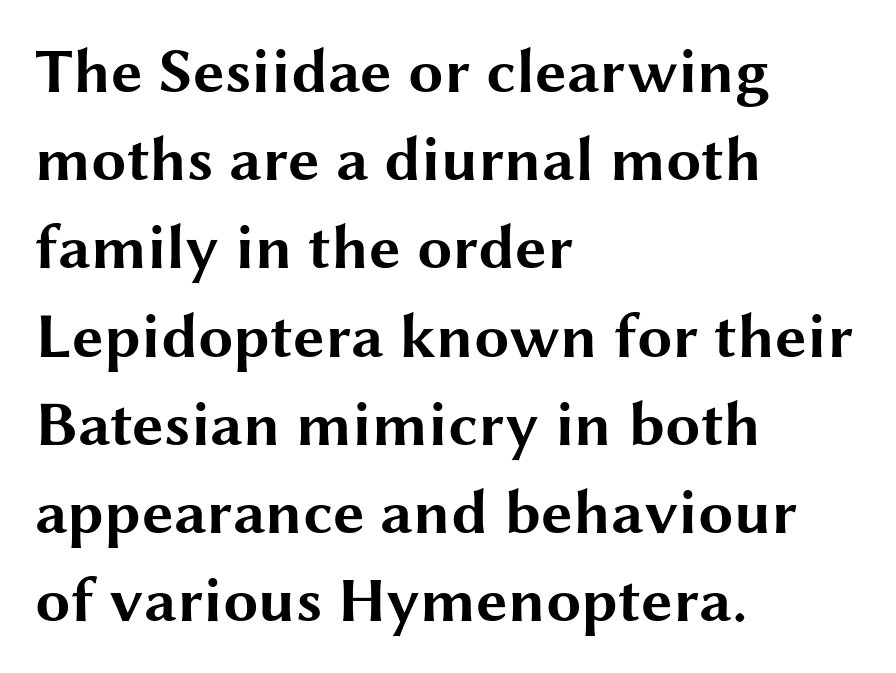
Q: Is the text bold? A: Yes.
Q: Is the text italic (slanted)? A: No, it is upright.
Q: Is the typeface a serif or a sans-serif typeface? A: Sans-serif.
Q: Is the text underlined? A: No.
Q: How is the paragraph aligned? A: Left-aligned.
Q: Is the spacing between letters normal or unusually wide? A: Normal.
Q: Is the spacing between lines tight, normal or loose? A: Normal.
Q: Width (condensed, normal, or wide)? A: Wide.
Q: Stroke contrast? A: Medium.
Q: x-height? A: Medium.
Q: Monospaced? A: No.
